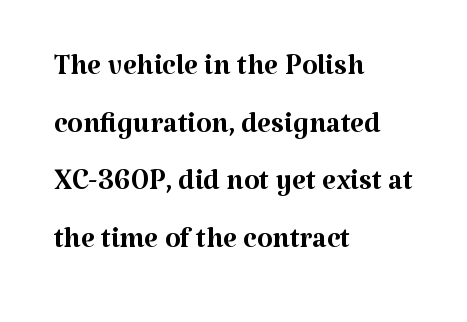
Q: Is the text bold? A: No.
Q: Is the text italic (slanted)? A: No, it is upright.
Q: Is the typeface a serif or a sans-serif typeface? A: Serif.
Q: Is the text underlined? A: No.
Q: How is the paragraph aligned? A: Left-aligned.
Q: Is the spacing between letters normal or unusually wide? A: Normal.
Q: Is the spacing between lines tight, normal or loose? A: Normal.
Q: Width (condensed, normal, or wide)? A: Normal.
Q: Stroke contrast? A: Medium.
Q: x-height? A: Medium.
Q: Monospaced? A: No.
